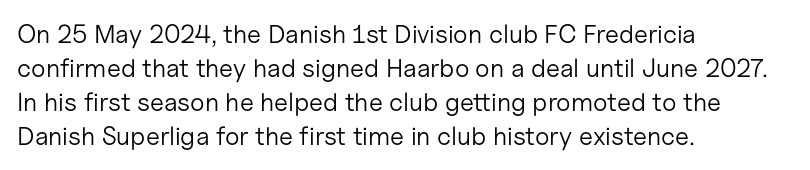
{"italic": "no", "bold": "no", "underline": "no", "align": "left", "line_spacing": "normal", "line_spacing_ratio": 1.31, "letter_spacing": "normal", "letter_spacing_em": 0.0, "glyph_px": 26}
